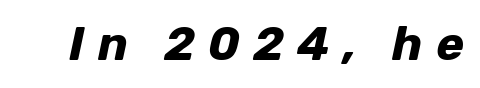
The image shows 47 px bold type, italic (leaning right); set unusually wide letter spacing (+0.28 em), not underlined; low stroke contrast and a medium x-height.
